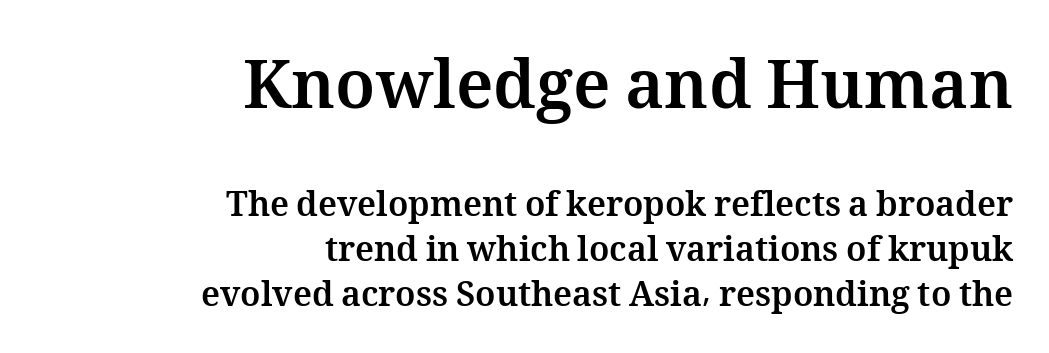
The image shows 67 px bold type, upright; set right-aligned, normal line spacing (1.33x), normal letter spacing, not underlined; the first (top) block is 1.97x larger; medium stroke contrast and a medium x-height.
